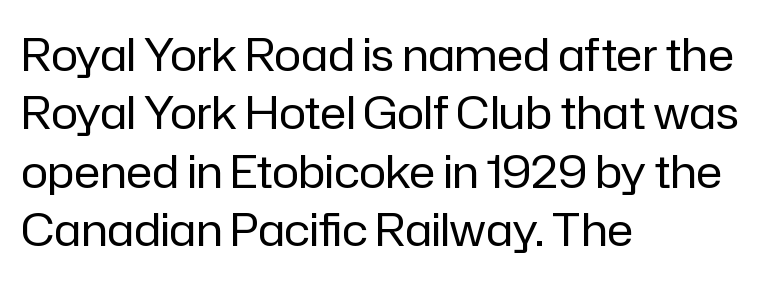
The image shows 45 px regular-weight sans-serif type, upright; set left-aligned, normal line spacing (1.3x), normal letter spacing, not underlined; low stroke contrast and a medium x-height.
